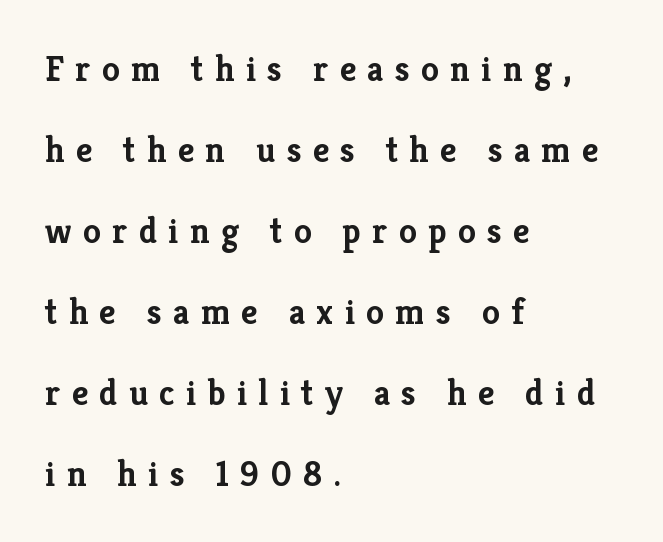
The image shows 36 px semibold serif type, upright; set left-aligned, loose line spacing (2.25x), unusually wide letter spacing (+0.31 em), not underlined; low stroke contrast and a medium x-height.
